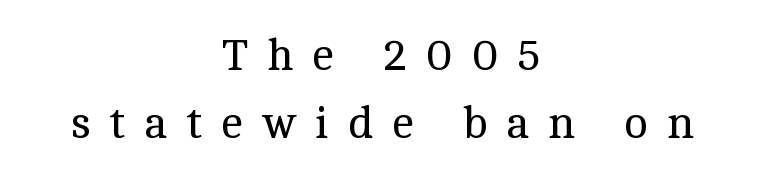
Q: Is the text bold? A: No.
Q: Is the text italic (slanted)? A: No, it is upright.
Q: Is the typeface a serif or a sans-serif typeface? A: Serif.
Q: Is the text underlined? A: No.
Q: How is the paragraph aligned? A: Centered.
Q: Is the spacing between letters normal or unusually wide? A: Unusually wide.
Q: Is the spacing between lines tight, normal or loose? A: Normal.
Q: Width (condensed, normal, or wide)? A: Normal.
Q: x-height? A: Medium.
Q: Monospaced? A: No.
